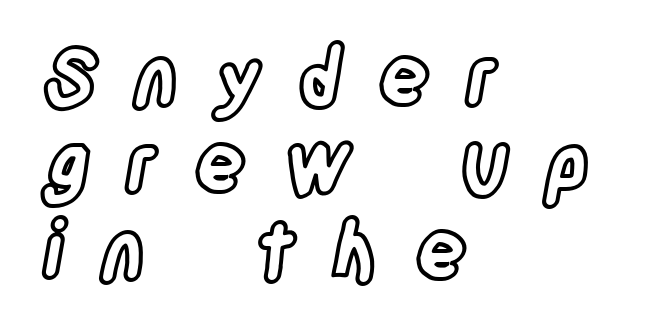
Q: Is the text italic (slanted)? A: Yes.
Q: Is the text underlined? A: No.
Q: How is the paragraph aligned? A: Left-aligned.
Q: Is the spacing between letters normal or unusually wide? A: Unusually wide.
Q: Is the spacing between lines tight, normal or loose? A: Tight.
Q: Width (condensed, normal, or wide)? A: Condensed.
Q: x-height? A: Large.
Q: Monospaced? A: No.
